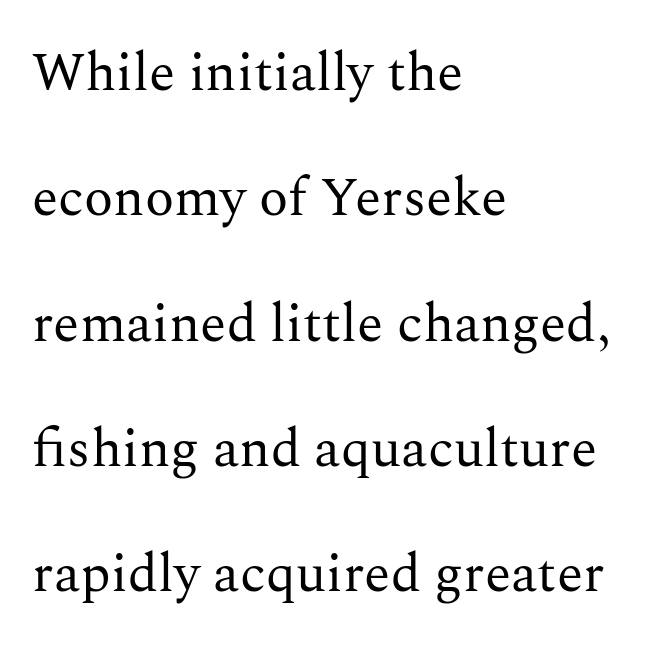
Nothing heavy about these letters — not bold at all. Leading: increased. Proportional: the letters do not fall into vertical columns. Honestly, there is no underline to notice here at all. The letters carry serifs — small finishing strokes at the ends of their stems. Observe the ordinary spacing: letters are neighbours, not strangers.
